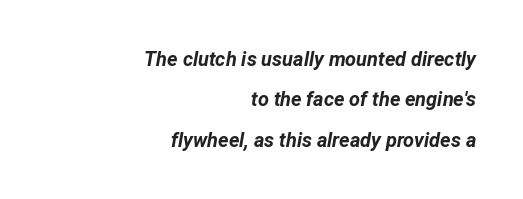
{"italic": "yes", "lean": "right", "slant_degrees": 12, "bold": "yes", "underline": "no", "align": "right", "line_spacing": "loose", "line_spacing_ratio": 2.02, "letter_spacing": "normal", "letter_spacing_em": 0.0, "glyph_px": 20}
